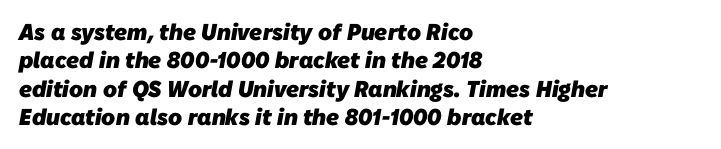
Q: Is the text bold? A: Yes.
Q: Is the text underlined? A: No.
Q: How is the paragraph aligned? A: Left-aligned.
Q: Is the spacing between letters normal or unusually wide? A: Normal.
